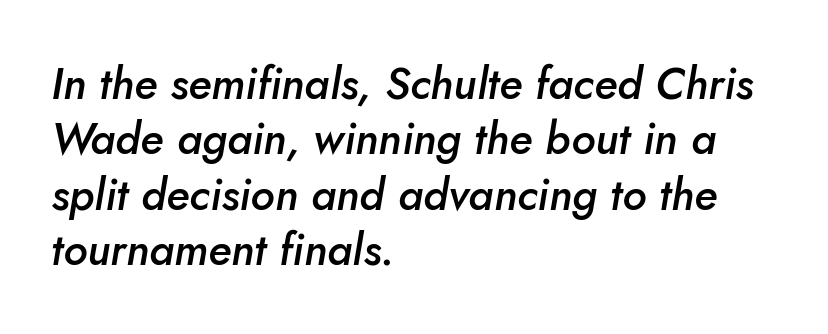
{"italic": "yes", "lean": "right", "slant_degrees": 10, "bold": "semi", "weight": "semibold", "width": "normal", "stroke_contrast": "low", "x_height": "small", "monospaced": "no", "underline": "no", "align": "left", "line_spacing": "normal", "line_spacing_ratio": 1.26, "letter_spacing": "normal", "letter_spacing_em": 0.0, "glyph_px": 44}
